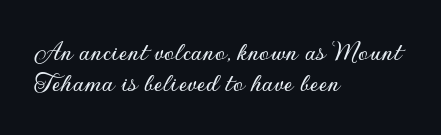
Interline gaps are noticeably narrow in this sample. The zone under the glyphs is completely vacant. The passage shown is typed in a proportional face where columns would drift. Reading down the block, your eye returns to a fixed left position each line.
